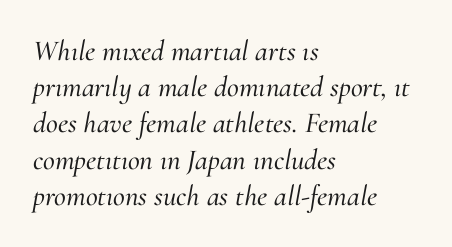
The axis of the letterforms is tilted away from vertical. Every row of glyphs begins at an identical x-position on the left. Plain, unruled lines of type. Each letter keeps its own natural width here, so spacing adapts to shape. Notice how descenders clear the ascenders below comfortably — that's standard leading.
